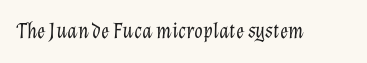
Q: Is the text bold? A: No.
Q: Is the text italic (slanted)? A: Yes, it leans right by about 12 degrees.
Q: Is the text underlined? A: No.
Q: Is the spacing between letters normal or unusually wide? A: Normal.
